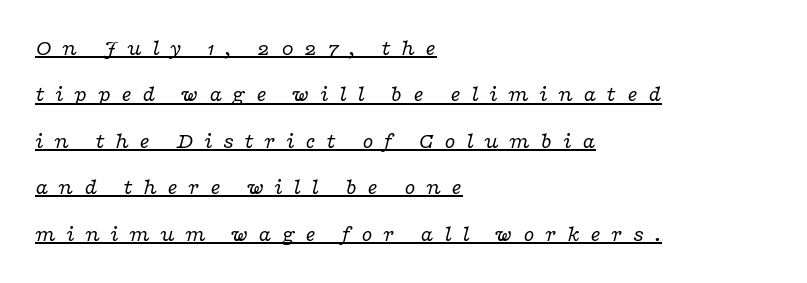
The glyphs look as if they've been sheared to an angle. Does a line run under the words? Yes, clearly. Compared with typical body copy, the letter spacing here is much looser. Unbolded letterforms with no extra heft. This block would shrink considerably if given ordinary leading; it's expanded now. Line beginnings align vertically; line endings do not.
